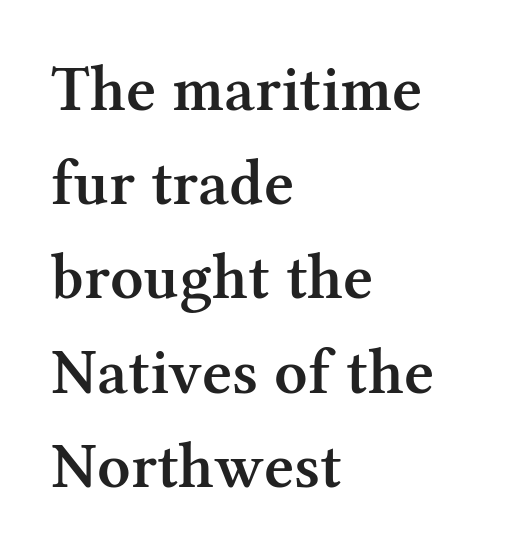
Honestly, the letter spacing is just normal — you wouldn't notice it. This is the in-between weight designers call semibold or demi. Look at the bottom of the vertical strokes: they flare into serifs here. Character widths vary here, with narrow letters taking less room than wide ones. Horizontal bands of white between lines are of average thickness.
